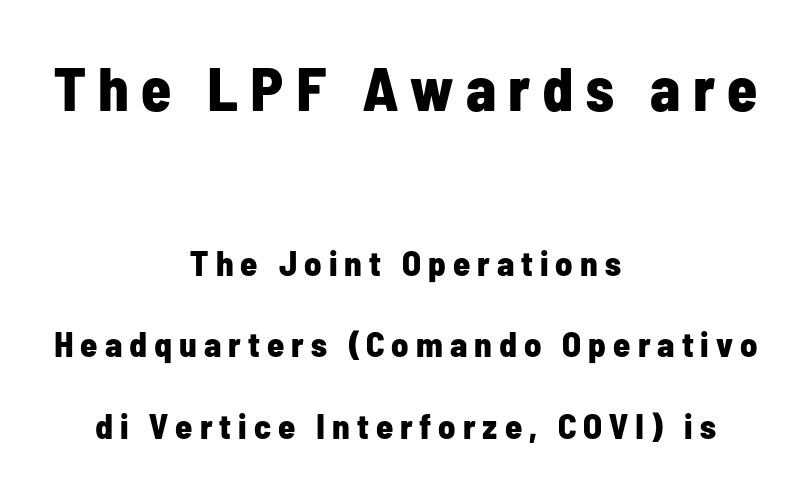
The image shows 61 px bold, condensed sans-serif type, upright; set centered, loose line spacing (2.33x), unusually wide letter spacing (+0.2 em), not underlined; the first (top) block is 1.74x larger; low stroke contrast and a medium x-height.
